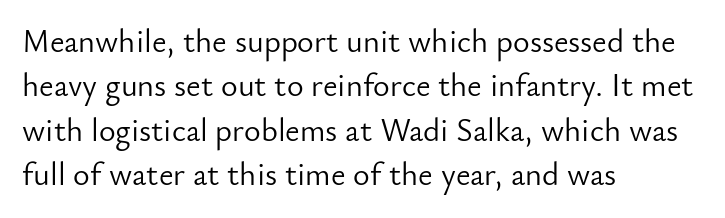
The image shows 32 px light sans-serif type, upright; set left-aligned, normal line spacing (1.39x), normal letter spacing, not underlined; low stroke contrast and a small x-height.
